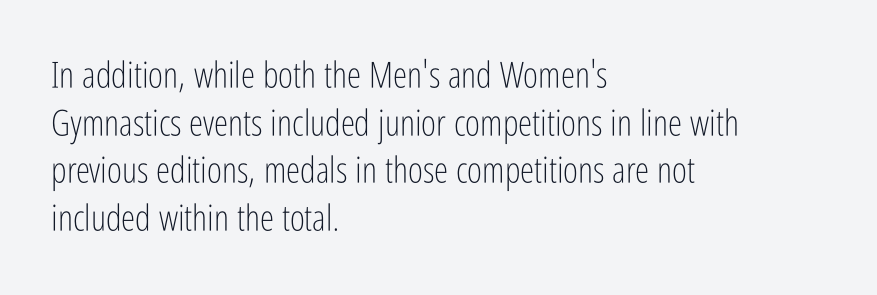
Q: Is the text bold? A: No.
Q: Is the text italic (slanted)? A: No, it is upright.
Q: Is the typeface a serif or a sans-serif typeface? A: Sans-serif.
Q: Is the text underlined? A: No.
Q: How is the paragraph aligned? A: Left-aligned.
Q: Is the spacing between letters normal or unusually wide? A: Normal.
Q: Is the spacing between lines tight, normal or loose? A: Normal.
Q: Width (condensed, normal, or wide)? A: Condensed.
Q: Stroke contrast? A: Low.
Q: x-height? A: Medium.
Q: Monospaced? A: No.
